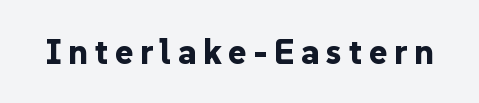
Unlike a traditional serif, this face leaves its strokes unadorned. This sample uses an upright cut, with every glyph sitting square on the baseline. A bare baseline throughout the passage. Do the characters align in a grid? No, the font is proportional. Bold? Absolutely — the strokes are thick and heavy.
